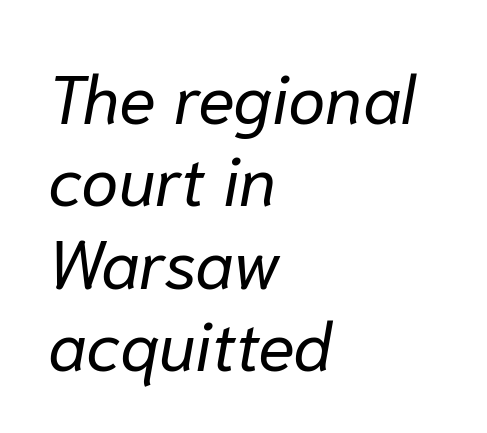
The image shows 68 px regular-weight type, italic (leaning right); set left-aligned, line spacing 1.21x, normal letter spacing, not underlined; low stroke contrast and a medium x-height.
